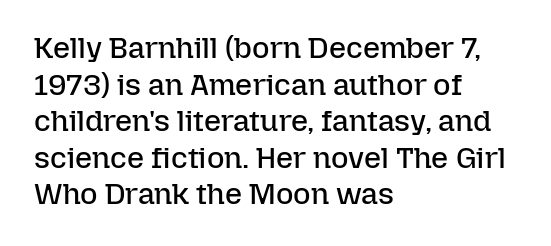
Q: Is the text bold? A: No.
Q: Is the text italic (slanted)? A: No, it is upright.
Q: Is the text underlined? A: No.
Q: How is the paragraph aligned? A: Left-aligned.
Q: Is the spacing between letters normal or unusually wide? A: Normal.
Q: Width (condensed, normal, or wide)? A: Normal.
Q: Stroke contrast? A: Low.
Q: x-height? A: Medium.
Q: Monospaced? A: No.
